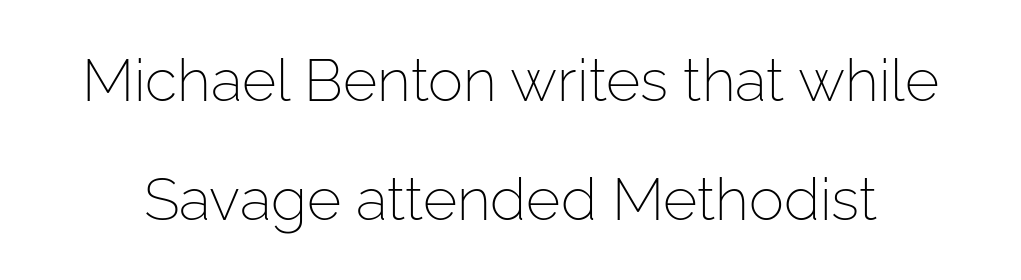
The type is set solid horizontally, with unmodified tracking. Italic: no, the glyphs are upright roman. Just letters on the line, the space beneath them empty. A typesetter would call this proportional, since set widths differ per character. No heavy texture on the line: the type isn't bold. The rendering uses a large line-height, opening up the rows.
